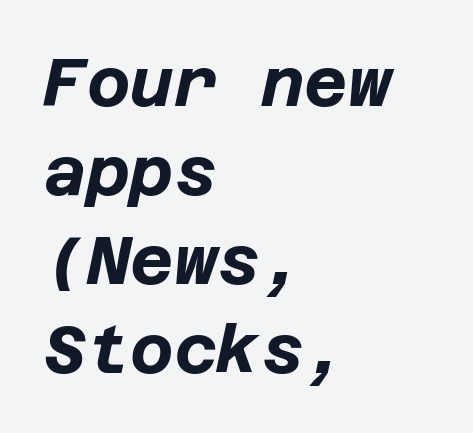
The image shows 67 px bold type, italic (leaning right); set left-aligned, normal line spacing (1.33x), normal letter spacing, not underlined; low stroke contrast and a large x-height.
